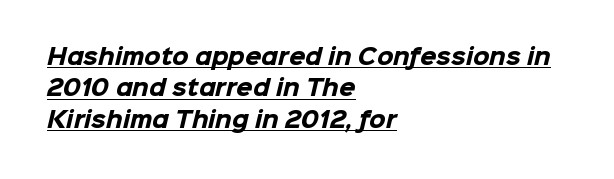
Q: Is the text bold? A: Yes.
Q: Is the text underlined? A: Yes.
Q: How is the paragraph aligned? A: Left-aligned.
Q: Is the spacing between letters normal or unusually wide? A: Normal.
Q: Is the spacing between lines tight, normal or loose? A: Normal.
